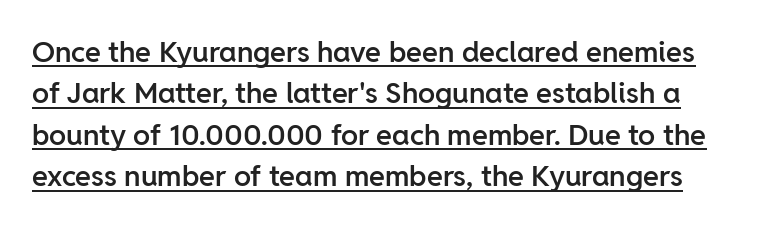
{"serif": "no", "italic": "no", "bold": "semi", "weight": "semibold", "width": "normal", "stroke_contrast": "low", "x_height": "medium", "monospaced": "no", "underline": "yes", "line_spacing": "normal", "line_spacing_ratio": 1.43, "letter_spacing": "normal", "letter_spacing_em": 0.0, "glyph_px": 29}
